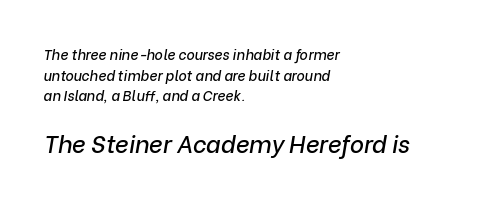
{"italic": "yes", "lean": "right", "slant_degrees": 9, "underline": "no", "align": "left", "line_spacing": "normal", "line_spacing_ratio": 1.48, "letter_spacing": "normal", "letter_spacing_em": 0.0, "larger_block": "second", "size_ratio": 1.71, "glyph_px": 24}
